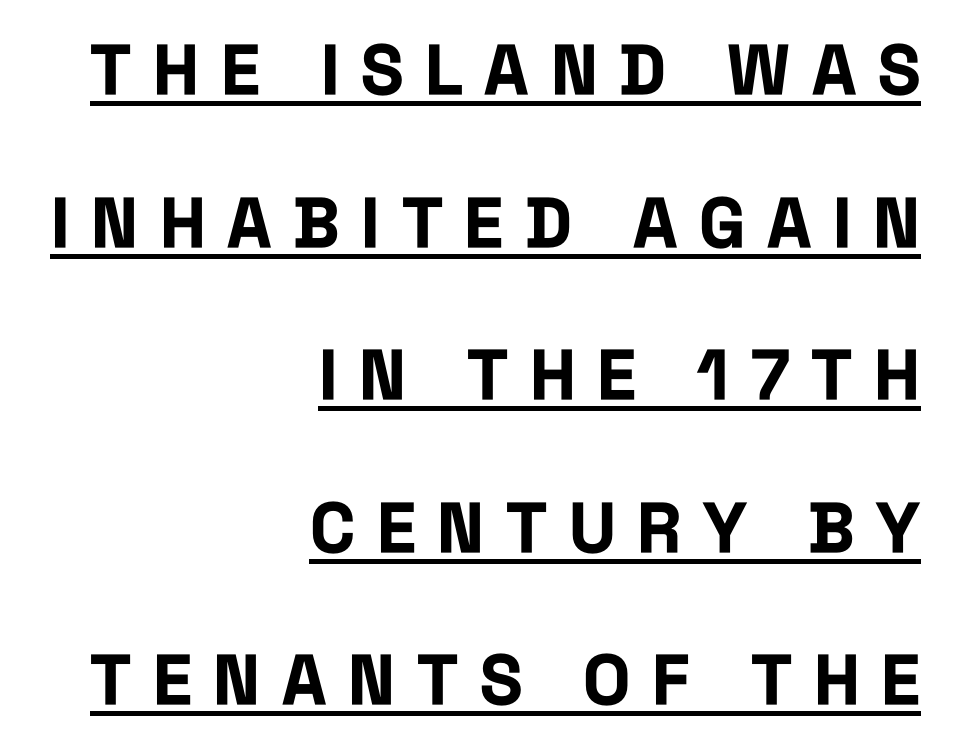
Q: Is the text bold? A: Yes.
Q: Is the text italic (slanted)? A: No, it is upright.
Q: Is the typeface a serif or a sans-serif typeface? A: Sans-serif.
Q: Is the text underlined? A: Yes.
Q: How is the paragraph aligned? A: Right-aligned.
Q: Is the spacing between letters normal or unusually wide? A: Unusually wide.
Q: Is the spacing between lines tight, normal or loose? A: Loose.
Q: Width (condensed, normal, or wide)? A: Condensed.
Q: Stroke contrast? A: Low.
Q: x-height? A: Large.
Q: Monospaced? A: No.
